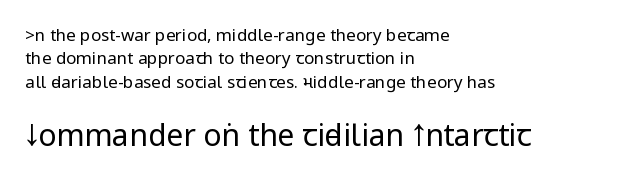
{"serif": "no", "italic": "no", "bold": "no", "weight": "regular", "width": "condensed", "stroke_contrast": "low", "underline": "no", "align": "left", "line_spacing": "normal", "line_spacing_ratio": 1.37, "letter_spacing": "normal", "letter_spacing_em": 0.0, "larger_block": "second", "size_ratio": 1.76, "glyph_px": 30}
